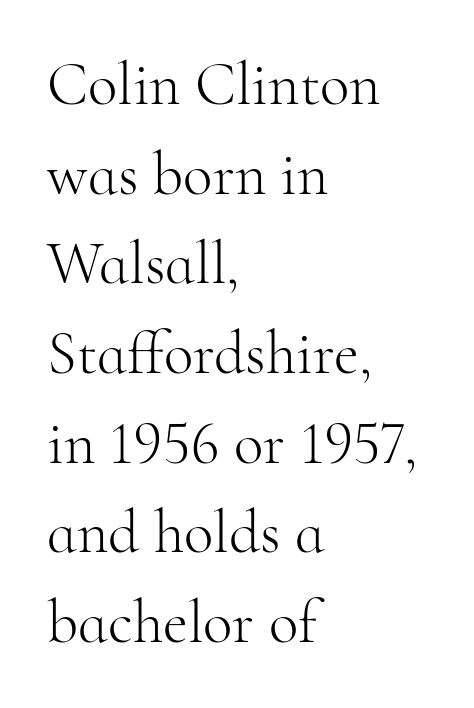
The image shows 61 px light serif type, upright; set left-aligned, normal line spacing (1.47x), normal letter spacing, not underlined; high stroke contrast and a small x-height.
